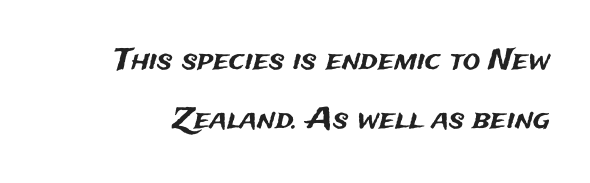
Q: Is the text italic (slanted)? A: Yes.
Q: Is the typeface a serif or a sans-serif typeface? A: Sans-serif.
Q: Is the text underlined? A: No.
Q: Is the spacing between letters normal or unusually wide? A: Normal.
Q: Is the spacing between lines tight, normal or loose? A: Loose.
Q: Width (condensed, normal, or wide)? A: Normal.
Q: Stroke contrast? A: Medium.
Q: x-height? A: Medium.
Q: Monospaced? A: No.
